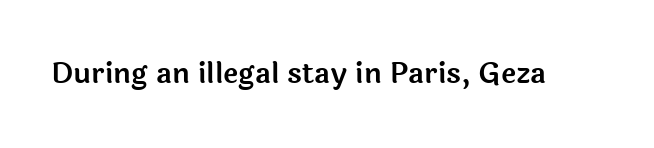
The image shows 29 px sans-serif type, upright; set normal letter spacing, not underlined; a medium x-height.
